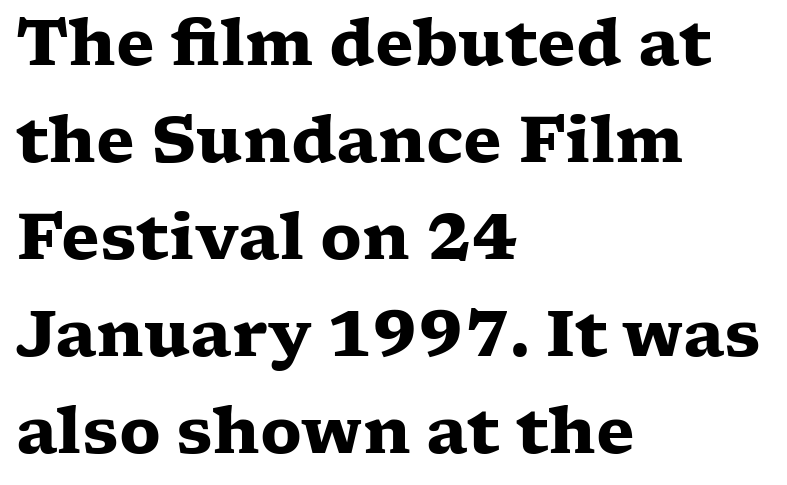
The font family rendered here belongs to the serif group. The glyphs are unaccompanied by any horizontal stroke below them. This sample uses an upright cut, with every glyph sitting square on the baseline. Short and long lines alike share a common starting point at left.
